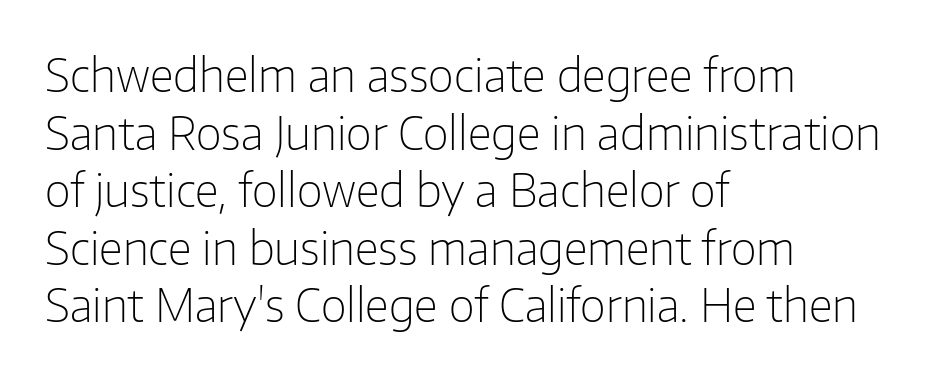
Weight: regular or lighter. The type family on display is of the sans-serif kind. Ordinary non-slanted type is in use. Default kerning and tracking; the words read as compact shapes. The passage shown is not underscored anywhere.
